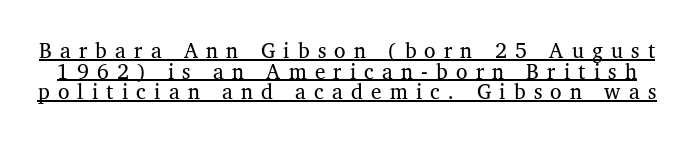
The image shows 21 px text type; set tight line spacing (0.98x), unusually wide letter spacing (+0.39 em), underlined.
